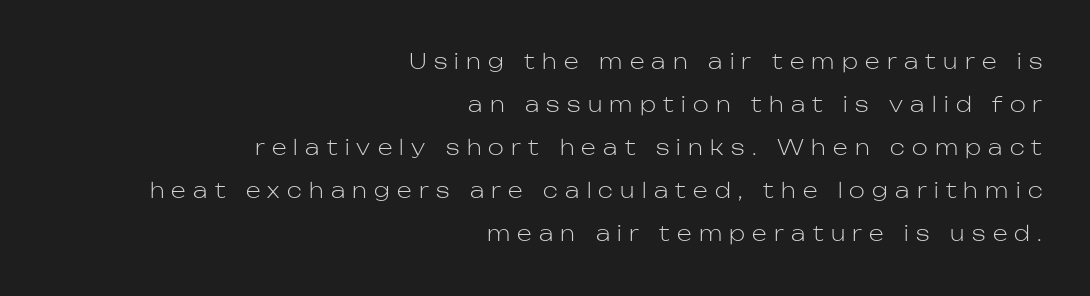
Q: Is the text bold? A: No.
Q: Is the text italic (slanted)? A: No, it is upright.
Q: Is the text underlined? A: No.
Q: How is the paragraph aligned? A: Right-aligned.
Q: Is the spacing between letters normal or unusually wide? A: Unusually wide.
Q: Is the spacing between lines tight, normal or loose? A: Loose.
